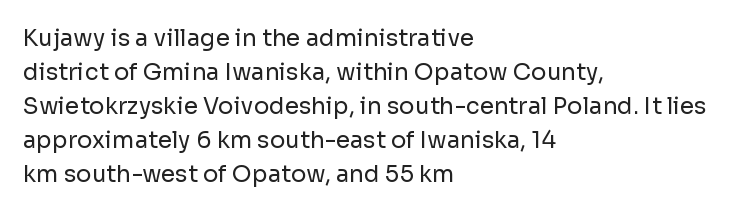
Q: Is the text bold? A: No.
Q: Is the text italic (slanted)? A: No, it is upright.
Q: Is the text underlined? A: No.
Q: How is the paragraph aligned? A: Left-aligned.
Q: Is the spacing between letters normal or unusually wide? A: Normal.
Q: Is the spacing between lines tight, normal or loose? A: Normal.
